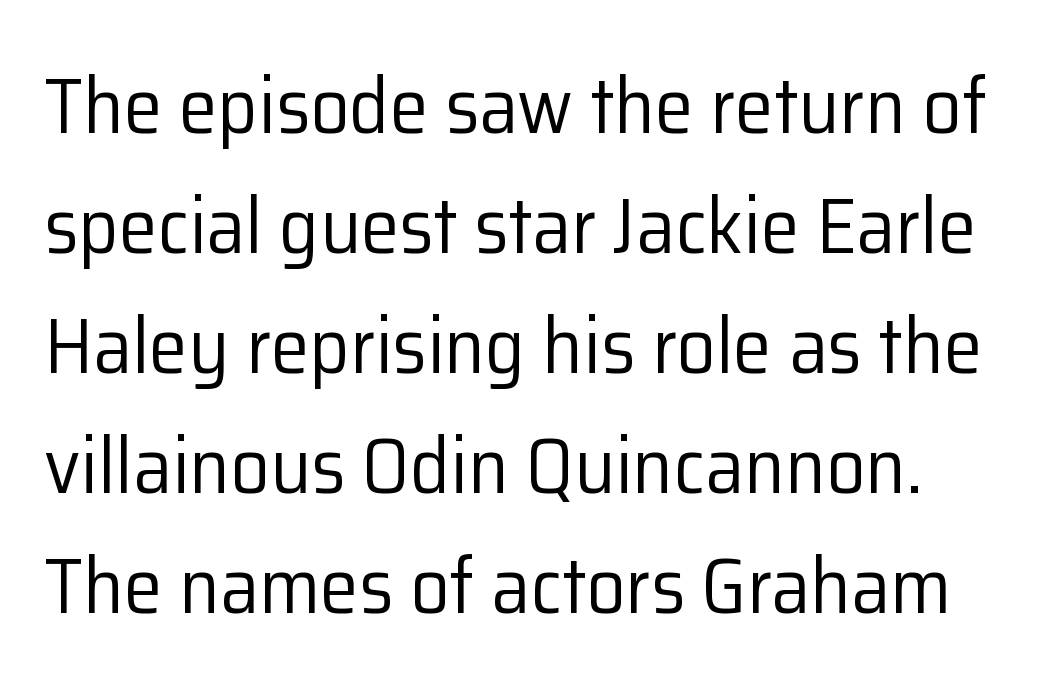
Q: Is the text bold? A: No.
Q: Is the text italic (slanted)? A: No, it is upright.
Q: Is the typeface a serif or a sans-serif typeface? A: Sans-serif.
Q: Is the text underlined? A: No.
Q: Is the spacing between letters normal or unusually wide? A: Normal.
Q: Is the spacing between lines tight, normal or loose? A: Normal.
Q: Width (condensed, normal, or wide)? A: Normal.
Q: Stroke contrast? A: Low.
Q: x-height? A: Medium.
Q: Monospaced? A: No.
